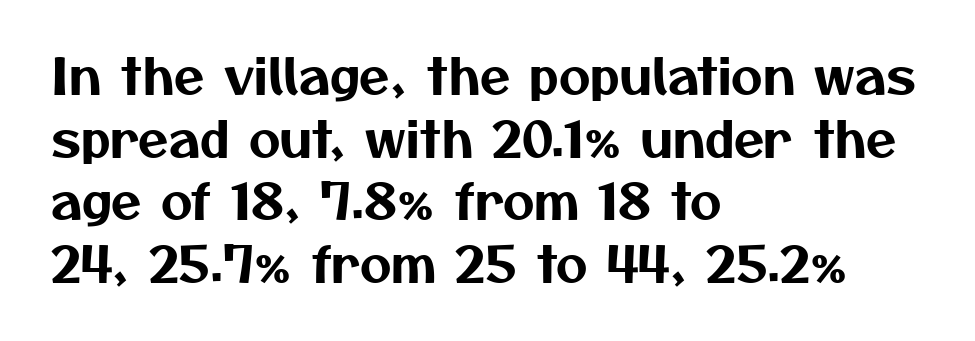
The image shows 49 px sans-serif type; set left-aligned, normal line spacing (1.28x), normal letter spacing, not underlined; medium stroke contrast and a medium x-height.
